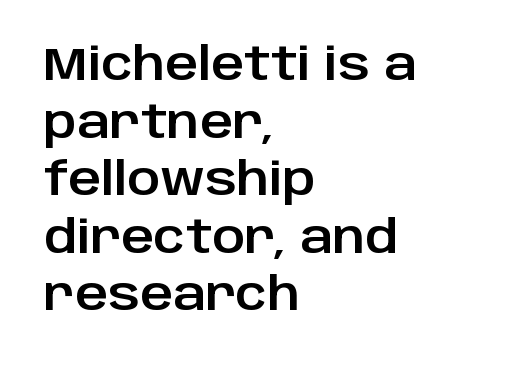
Q: Is the text italic (slanted)? A: No, it is upright.
Q: Is the typeface a serif or a sans-serif typeface? A: Sans-serif.
Q: Is the text underlined? A: No.
Q: How is the paragraph aligned? A: Left-aligned.
Q: Is the spacing between letters normal or unusually wide? A: Normal.
Q: Is the spacing between lines tight, normal or loose? A: Normal.
Q: Width (condensed, normal, or wide)? A: Normal.
Q: Stroke contrast? A: Low.
Q: x-height? A: Large.
Q: Monospaced? A: No.
